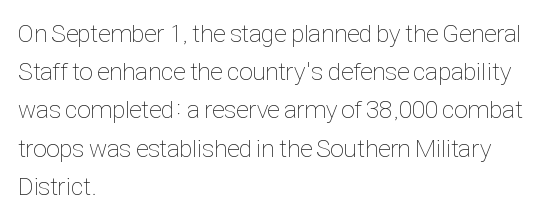
The image shows 25 px text type, upright; set left-aligned, normal line spacing (1.53x), normal letter spacing, not underlined.
